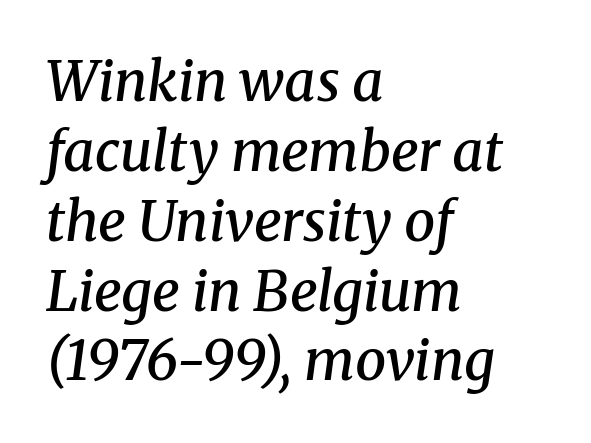
{"serif": "yes", "italic": "yes", "lean": "right", "slant_degrees": 8, "bold": "semi", "weight": "semibold", "width": "normal", "stroke_contrast": "medium", "x_height": "medium", "monospaced": "no", "underline": "no", "align": "left", "line_spacing": "normal", "line_spacing_ratio": 1.27, "letter_spacing": "normal", "letter_spacing_em": 0.0, "glyph_px": 55}
